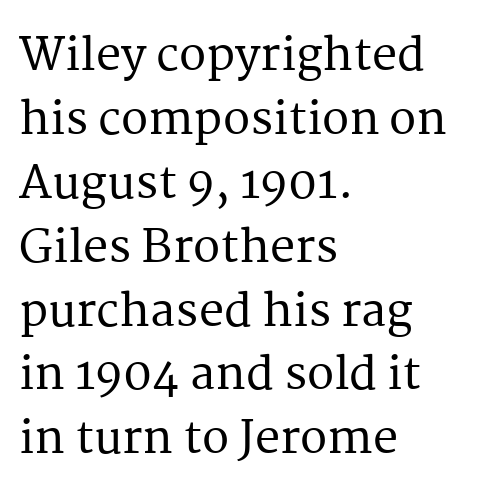
The face used here is proportionally spaced, like ordinary book or web type. I'd call this a serif setting — the letters wear small feet. Characters follow at the spacing the type designer built in. Regular leading. This rendering features lettering with no underline. The lines are quadded left.
